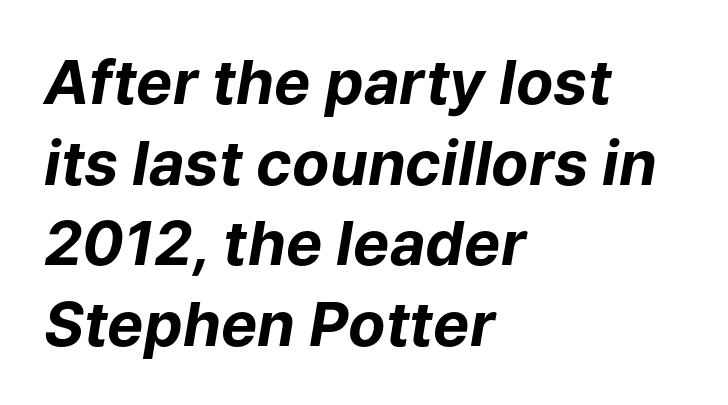
Rows of type keep a routine distance in the vertical direction. Spacing between characters is what you'd get straight out of the box. Does the lettering tilt? It does — this is italic. A bare baseline throughout the passage. Here the designer chose a conventional face with non-uniform glyph widths.
